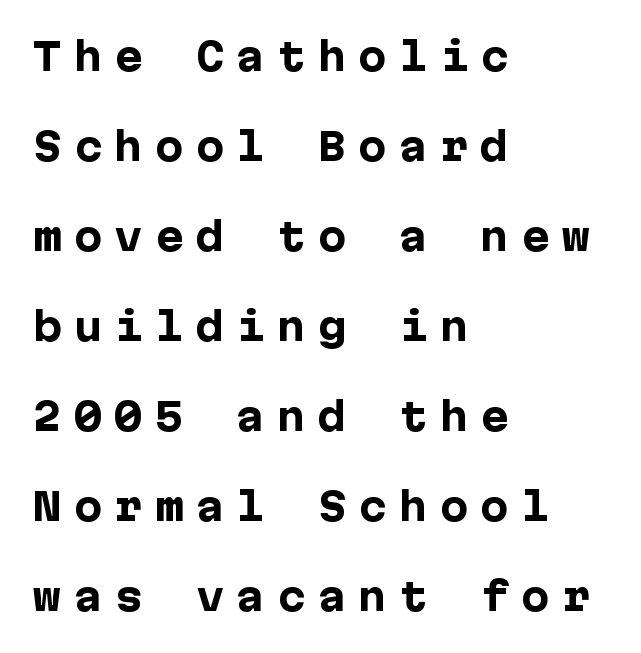
The image shows 38 px heavy sans-serif type, upright; set left-aligned, loose line spacing (2.37x), unusually wide letter spacing (+0.32 em), not underlined; low stroke contrast and a medium x-height.
